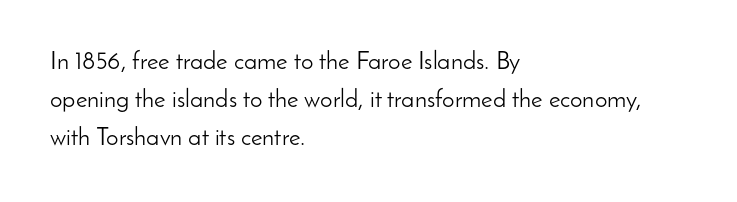
Q: Is the text bold? A: No.
Q: Is the text italic (slanted)? A: No, it is upright.
Q: Is the text underlined? A: No.
Q: How is the paragraph aligned? A: Left-aligned.
Q: Is the spacing between letters normal or unusually wide? A: Normal.
Q: Is the spacing between lines tight, normal or loose? A: Normal.
